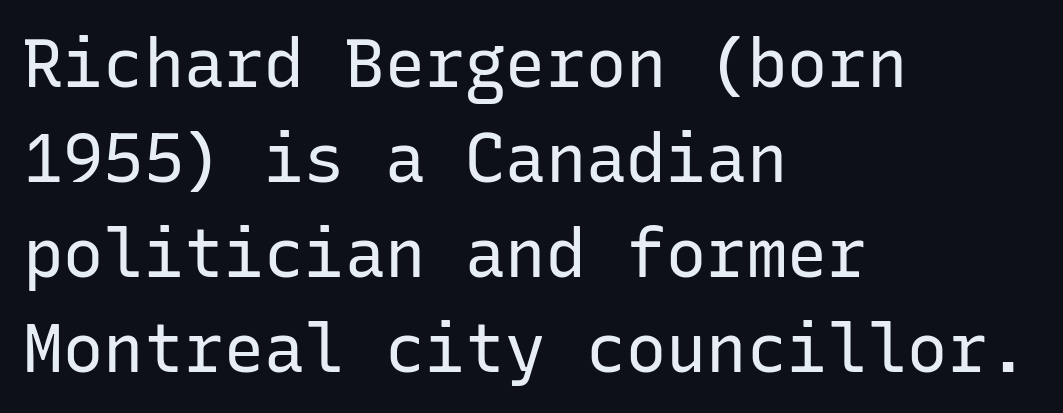
The image shows 67 px regular-weight sans-serif type, upright, monospaced; set left-aligned, normal line spacing (1.42x), normal letter spacing, not underlined; low stroke contrast and a medium x-height.
